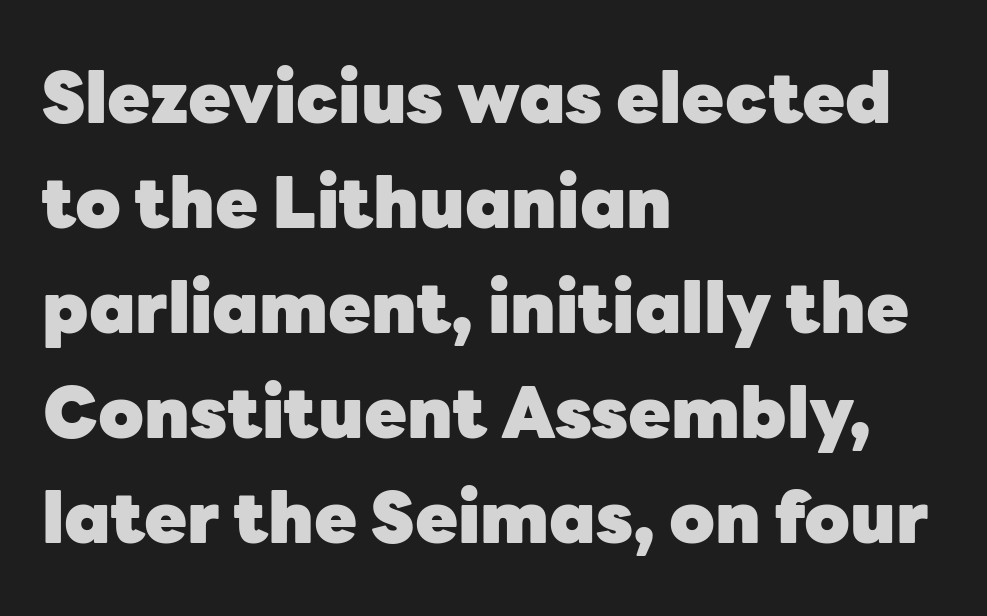
Q: Is the text bold? A: Yes.
Q: Is the text italic (slanted)? A: No, it is upright.
Q: Is the typeface a serif or a sans-serif typeface? A: Sans-serif.
Q: Is the text underlined? A: No.
Q: How is the paragraph aligned? A: Left-aligned.
Q: Is the spacing between letters normal or unusually wide? A: Normal.
Q: Is the spacing between lines tight, normal or loose? A: Normal.
Q: Width (condensed, normal, or wide)? A: Normal.
Q: Stroke contrast? A: Low.
Q: x-height? A: Medium.
Q: Monospaced? A: No.
